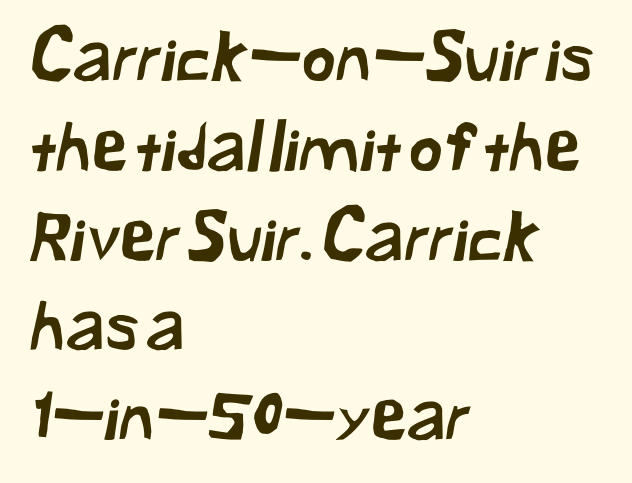
{"serif": "no", "width": "normal", "stroke_contrast": "low", "x_height": "medium", "monospaced": "no", "underline": "no", "align": "left", "line_spacing": "normal", "line_spacing_ratio": 1.36, "letter_spacing": "normal", "letter_spacing_em": 0.0, "glyph_px": 66}
